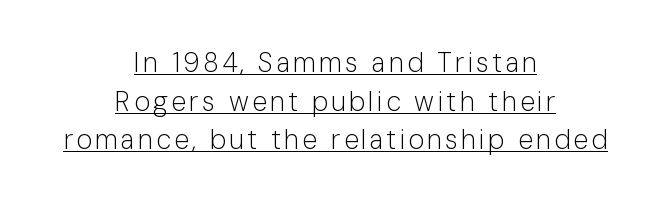
The image shows 27 px text type, upright; set centered, normal line spacing (1.43x), underlined.
